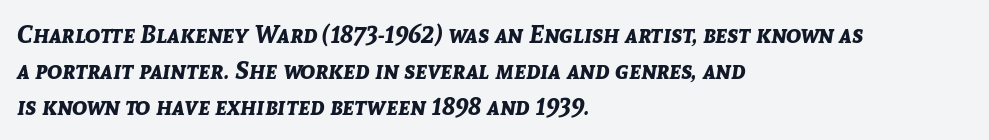
Horizontal alignment here is leftward, the default for most running prose. Does the leading feel generous? No, just average. The strip under each line holds only bare page. Look at the tracking — it's just the regular setting, nothing added. Looking at the ascenders, they clearly lean.
